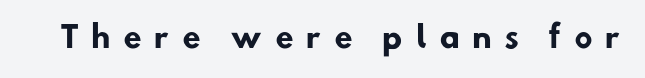
Q: Is the text bold? A: Yes.
Q: Is the typeface a serif or a sans-serif typeface? A: Sans-serif.
Q: Is the text underlined? A: No.
Q: Is the spacing between letters normal or unusually wide? A: Unusually wide.
Q: Width (condensed, normal, or wide)? A: Normal.
Q: Stroke contrast? A: Low.
Q: x-height? A: Small.
Q: Monospaced? A: No.
